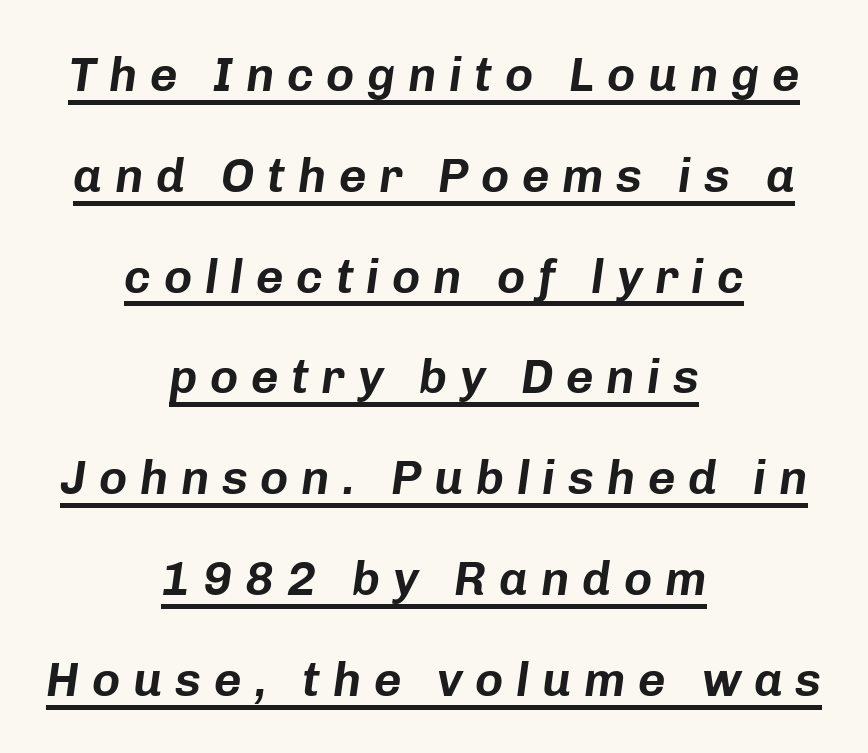
Notice how the stems are inclined rather than vertical — that's the hallmark of italics. One-word summary of the alignment: center. The space between consecutive lines is lavish. A continuous stroke trails under the words, as in a hyperlink. The rendering uses natural spacing where letterforms have individual widths.
